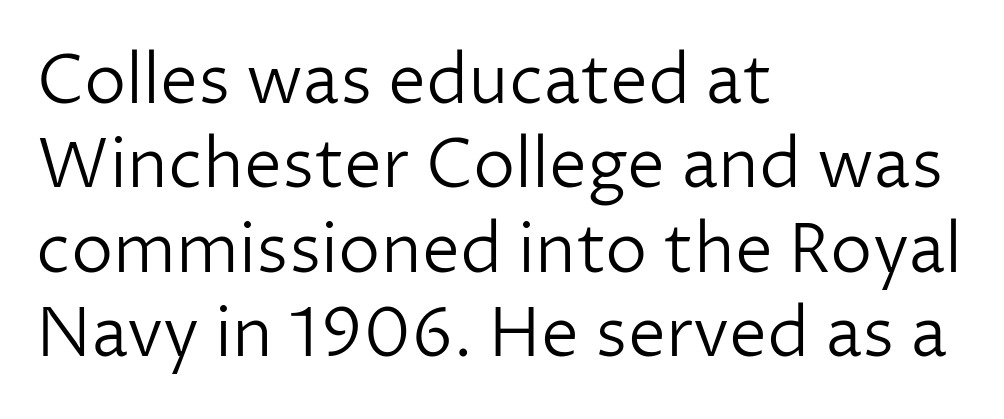
The image shows 68 px light sans-serif type, upright; set left-aligned, line spacing 1.24x, normal letter spacing, not underlined; low stroke contrast and a medium x-height.
